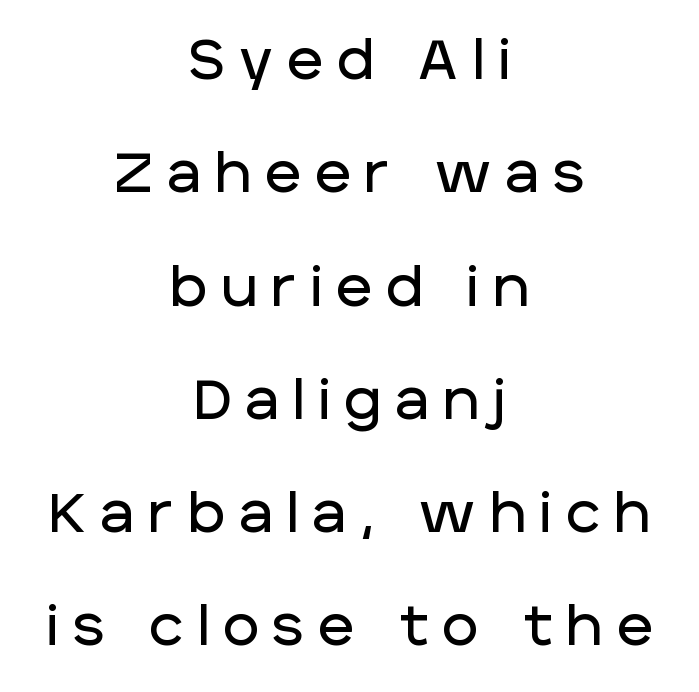
{"serif": "no", "italic": "no", "width": "normal", "stroke_contrast": "low", "x_height": "large", "monospaced": "no", "underline": "no", "align": "center", "line_spacing": "loose", "line_spacing_ratio": 2.06, "letter_spacing": "wide", "letter_spacing_em": 0.26, "glyph_px": 55}
